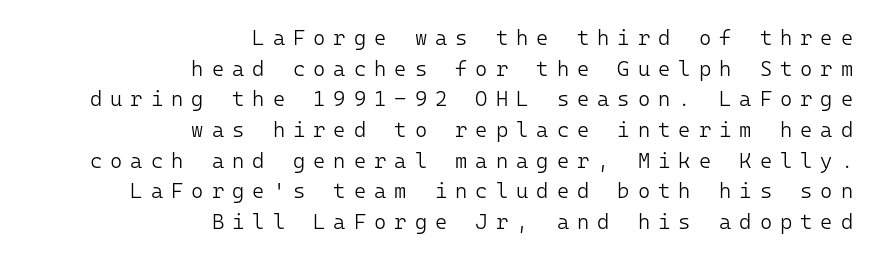
The image shows 21 px text type, upright; set right-aligned, normal line spacing (1.46x), unusually wide letter spacing (+0.38 em), not underlined.
